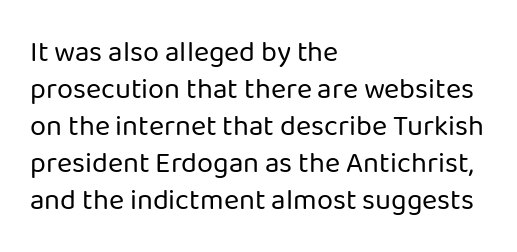
Decoration check: the copy has no underline. Is this a heavy cut? Hardly; it is regular or lighter. The lines are quadded left. Notice how the stems are strictly vertical — no italics here.
